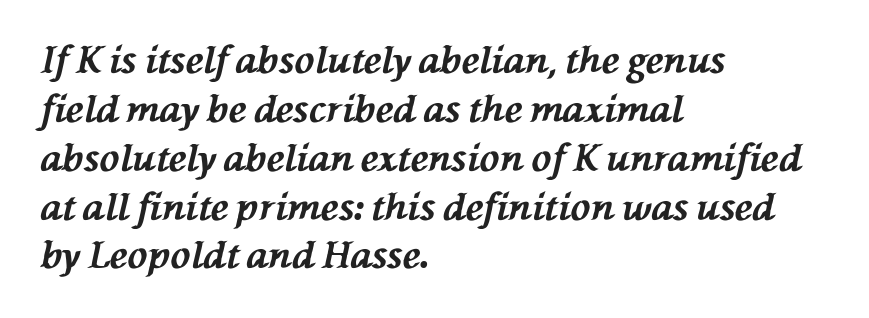
Q: Is the text bold? A: Yes.
Q: Is the text italic (slanted)? A: Yes, it leans left by about 76 degrees.
Q: Is the text underlined? A: No.
Q: How is the paragraph aligned? A: Left-aligned.
Q: Is the spacing between letters normal or unusually wide? A: Normal.
Q: Is the spacing between lines tight, normal or loose? A: Normal.
Q: Width (condensed, normal, or wide)? A: Normal.
Q: Stroke contrast? A: Medium.
Q: x-height? A: Medium.
Q: Monospaced? A: No.
